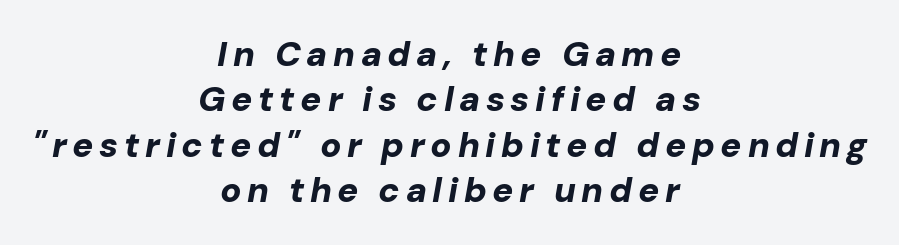
The image shows 35 px bold type, italic (leaning right); set centered, normal line spacing (1.3x), not underlined; low stroke contrast and a medium x-height.
